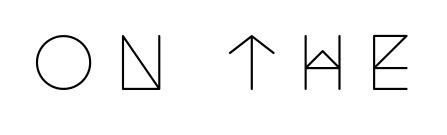
Q: Is the text bold? A: No.
Q: Is the text italic (slanted)? A: No, it is upright.
Q: Is the typeface a serif or a sans-serif typeface? A: Serif.
Q: Is the text underlined? A: No.
Q: Is the spacing between letters normal or unusually wide? A: Unusually wide.
Q: Width (condensed, normal, or wide)? A: Condensed.
Q: Stroke contrast? A: Low.
Q: x-height? A: Large.
Q: Monospaced? A: No.
